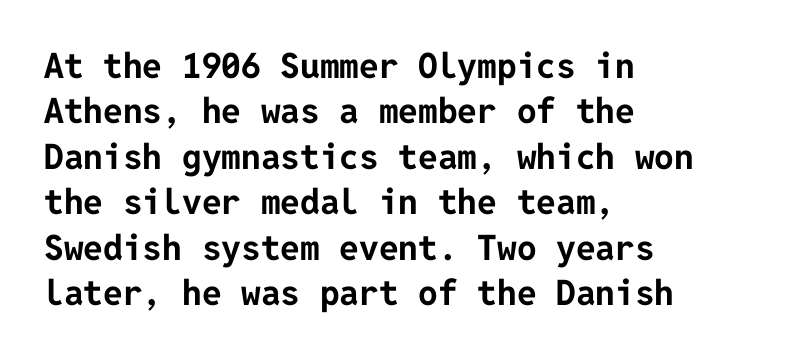
{"serif": "no", "italic": "no", "bold": "yes", "weight": "bold", "width": "normal", "stroke_contrast": "low", "x_height": "medium", "underline": "no", "align": "left", "line_spacing": "normal", "line_spacing_ratio": 1.3, "letter_spacing": "normal", "letter_spacing_em": 0.0, "glyph_px": 35}
